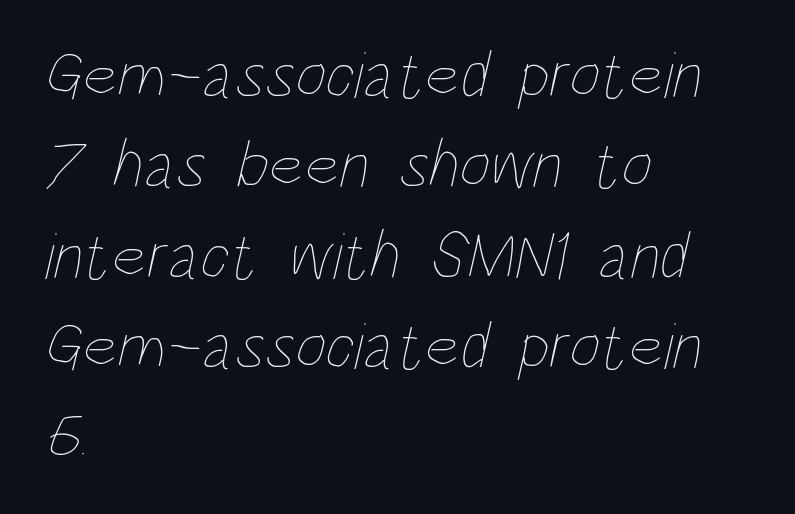
Q: Is the text bold? A: No.
Q: Is the text underlined? A: No.
Q: How is the paragraph aligned? A: Left-aligned.
Q: Is the spacing between letters normal or unusually wide? A: Normal.
Q: Is the spacing between lines tight, normal or loose? A: Normal.
Q: Width (condensed, normal, or wide)? A: Condensed.
Q: Stroke contrast? A: Low.
Q: x-height? A: Large.
Q: Monospaced? A: No.
